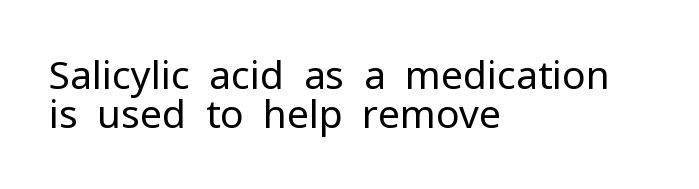
The strokes carry an ordinary text weight at most. This sample has the flowing, uneven cadence of proportional lettering. A typesetter would mark this as roman, not italic. Between one letter and the next there's only the usual sliver of space. Leading: reduced.
